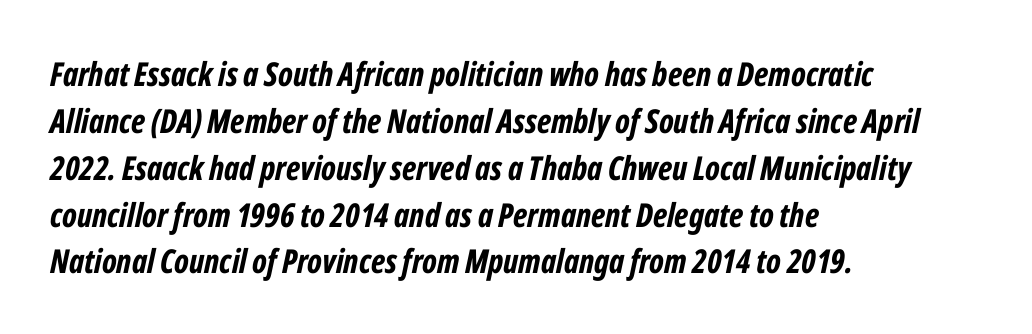
{"italic": "yes", "lean": "right", "slant_degrees": 12, "bold": "yes", "weight": "bold", "width": "condensed", "stroke_contrast": "low", "x_height": "medium", "monospaced": "no", "underline": "no", "align": "left", "line_spacing": "normal", "line_spacing_ratio": 1.42, "letter_spacing": "normal", "letter_spacing_em": 0.0, "glyph_px": 33}
